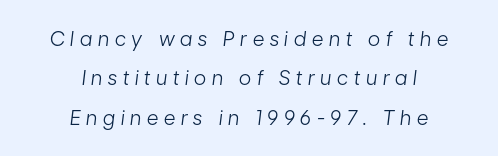
The image shows 20 px text type, italic (leaning right); set centered, loose line spacing (1.97x), unusually wide letter spacing (+0.29 em), not underlined.
